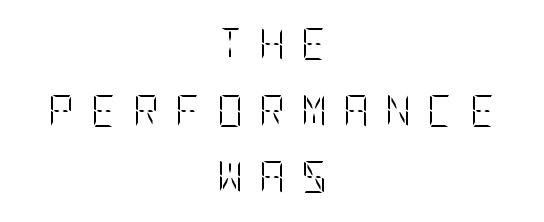
The letters look calm and open, with moderate or lighter stems. The tracking reads as deliberately expanded to a designer's eye. Italic: no, the glyphs are upright roman. Words float on clear page, feet unadorned. In terms of leading, this rendering errs on the spacious side.
